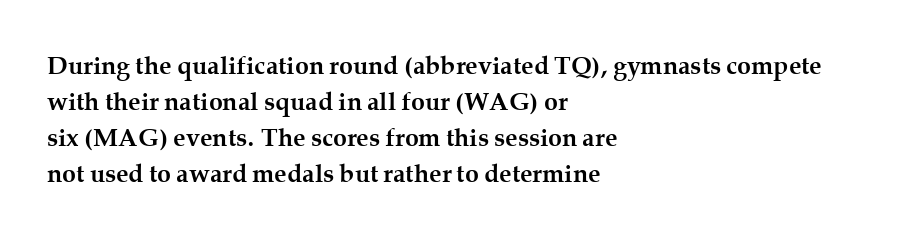
The image shows 25 px bold type, upright; set left-aligned, normal line spacing (1.44x), normal letter spacing, not underlined.
